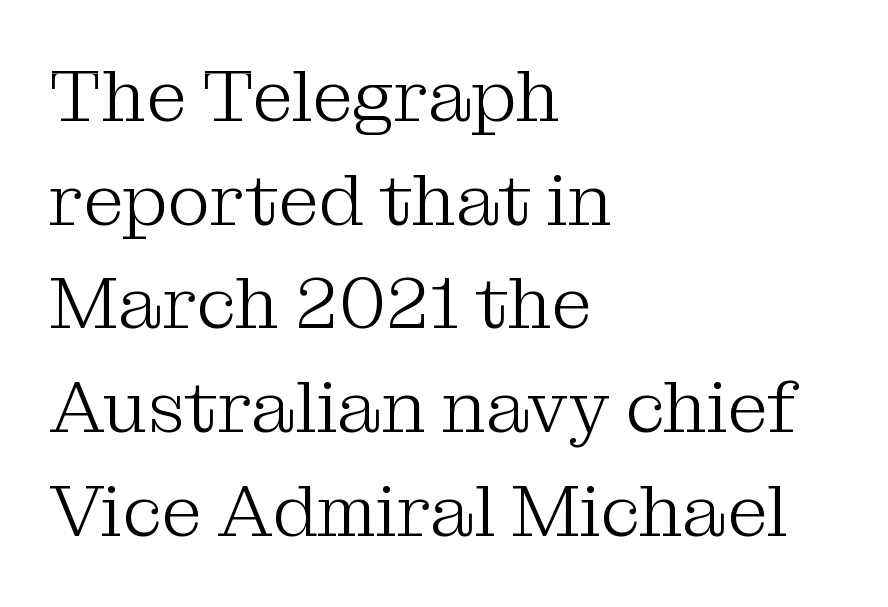
Q: Is the text bold? A: No.
Q: Is the text italic (slanted)? A: No, it is upright.
Q: Is the typeface a serif or a sans-serif typeface? A: Serif.
Q: Is the text underlined? A: No.
Q: How is the paragraph aligned? A: Left-aligned.
Q: Is the spacing between letters normal or unusually wide? A: Normal.
Q: Is the spacing between lines tight, normal or loose? A: Normal.
Q: Width (condensed, normal, or wide)? A: Normal.
Q: Stroke contrast? A: Medium.
Q: x-height? A: Medium.
Q: Monospaced? A: No.
